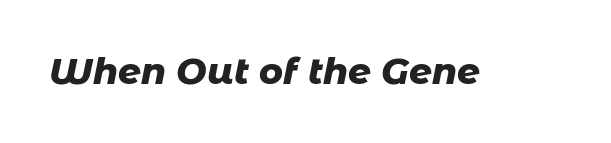
The whole block is typeset with a tilt. Unmarked baselines from the first word to the last. The rendering keeps characters at their native spacing. Proportional: the letters do not fall into vertical columns.
